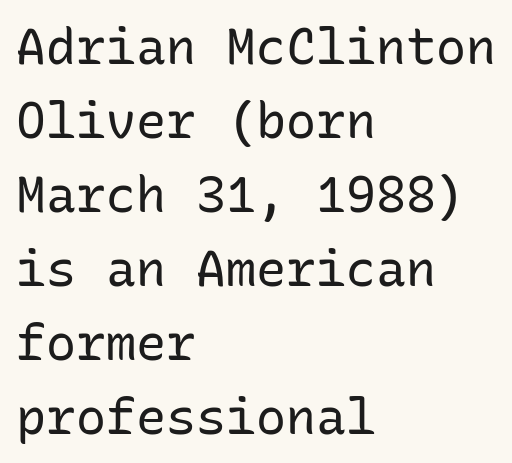
{"serif": "no", "italic": "no", "bold": "no", "weight": "regular", "width": "normal", "stroke_contrast": "low", "x_height": "medium", "monospaced": "yes", "underline": "no", "align": "left", "line_spacing": "normal", "line_spacing_ratio": 1.48, "letter_spacing": "normal", "letter_spacing_em": 0.0, "glyph_px": 50}
